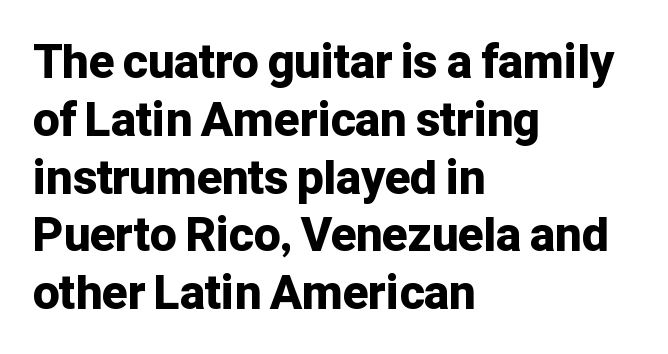
Q: Is the text bold? A: Yes.
Q: Is the text italic (slanted)? A: No, it is upright.
Q: Is the typeface a serif or a sans-serif typeface? A: Sans-serif.
Q: Is the text underlined? A: No.
Q: How is the paragraph aligned? A: Left-aligned.
Q: Is the spacing between letters normal or unusually wide? A: Normal.
Q: Width (condensed, normal, or wide)? A: Normal.
Q: Stroke contrast? A: Low.
Q: x-height? A: Medium.
Q: Monospaced? A: No.
